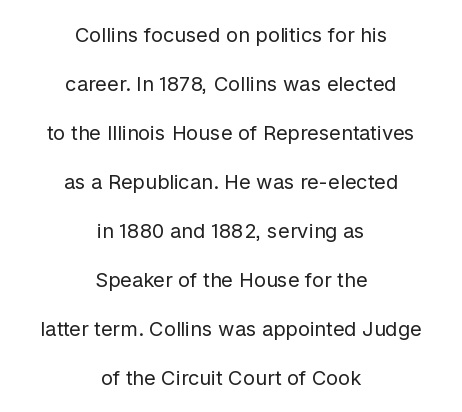
Quick note: interline space is abundant. You could call the tracking neutral — neither tight nor loose. Stems and bowls with no extra thickness — not bold. It's the straight-up-and-down kind of type. Plain, unruled lines of type.
